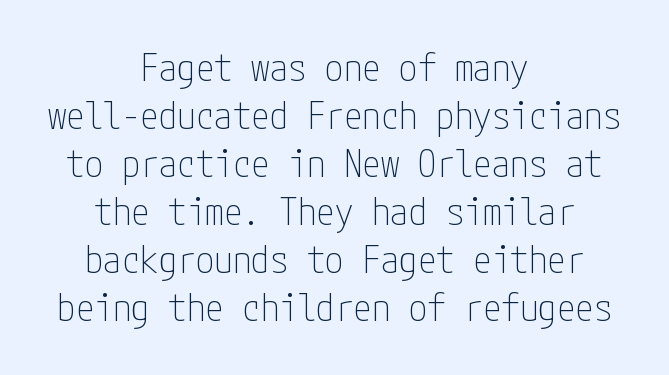
Q: Is the text bold? A: No.
Q: Is the text italic (slanted)? A: No, it is upright.
Q: Is the typeface a serif or a sans-serif typeface? A: Sans-serif.
Q: Is the text underlined? A: No.
Q: How is the paragraph aligned? A: Centered.
Q: Is the spacing between letters normal or unusually wide? A: Normal.
Q: Is the spacing between lines tight, normal or loose? A: Normal.
Q: Width (condensed, normal, or wide)? A: Condensed.
Q: Stroke contrast? A: Low.
Q: x-height? A: Medium.
